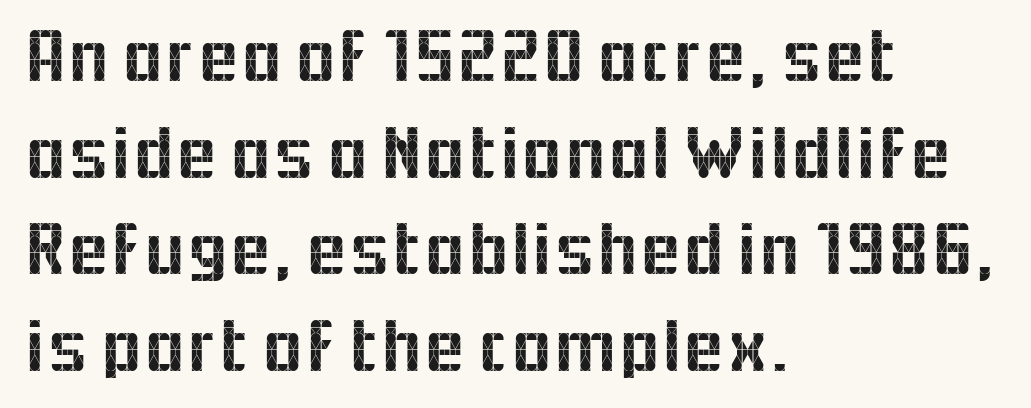
{"serif": "no", "italic": "no", "width": "normal", "x_height": "medium", "monospaced": "no", "underline": "no", "align": "left", "line_spacing": "normal", "line_spacing_ratio": 1.27, "letter_spacing": "normal", "letter_spacing_em": 0.0, "glyph_px": 76}
